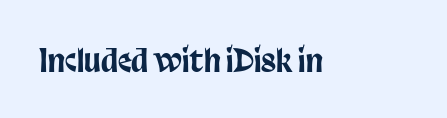
Q: Is the text italic (slanted)? A: No, it is upright.
Q: Is the typeface a serif or a sans-serif typeface? A: Sans-serif.
Q: Is the text underlined? A: No.
Q: Is the spacing between letters normal or unusually wide? A: Normal.
Q: Width (condensed, normal, or wide)? A: Condensed.
Q: Stroke contrast? A: Low.
Q: x-height? A: Large.
Q: Monospaced? A: No.
